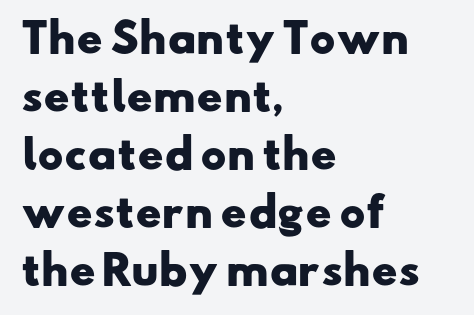
The image shows 39 px heavy, wide sans-serif type; set left-aligned, normal line spacing (1.49x), normal letter spacing, not underlined; low stroke contrast and a small x-height.
